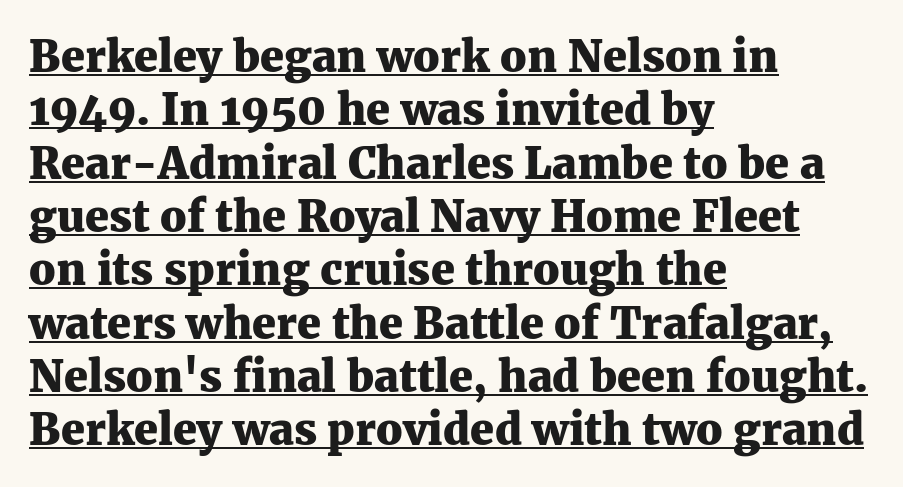
The image shows 43 px heavy serif type, upright; set left-aligned, line spacing 1.24x, normal letter spacing, underlined; medium stroke contrast and a medium x-height.
